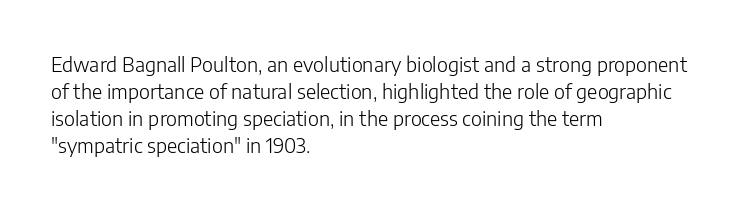
Q: Is the text bold? A: No.
Q: Is the text italic (slanted)? A: No, it is upright.
Q: Is the text underlined? A: No.
Q: How is the paragraph aligned? A: Left-aligned.
Q: Is the spacing between letters normal or unusually wide? A: Normal.
Q: Is the spacing between lines tight, normal or loose? A: Normal.
